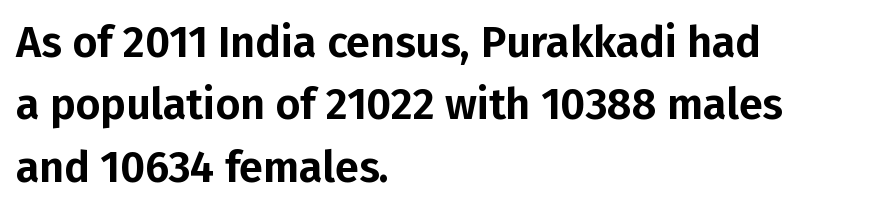
{"serif": "no", "italic": "no", "width": "normal", "stroke_contrast": "low", "x_height": "medium", "monospaced": "no", "underline": "no", "align": "left", "line_spacing": "normal", "line_spacing_ratio": 1.45, "letter_spacing": "normal", "letter_spacing_em": 0.0, "glyph_px": 43}
